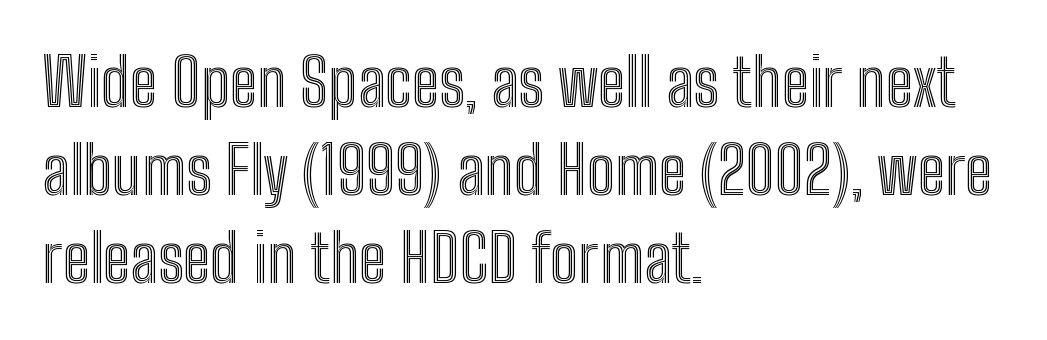
{"italic": "no", "width": "condensed", "x_height": "medium", "monospaced": "no", "underline": "no", "align": "left", "line_spacing": "normal", "line_spacing_ratio": 1.33, "letter_spacing": "normal", "letter_spacing_em": 0.0, "glyph_px": 66}
